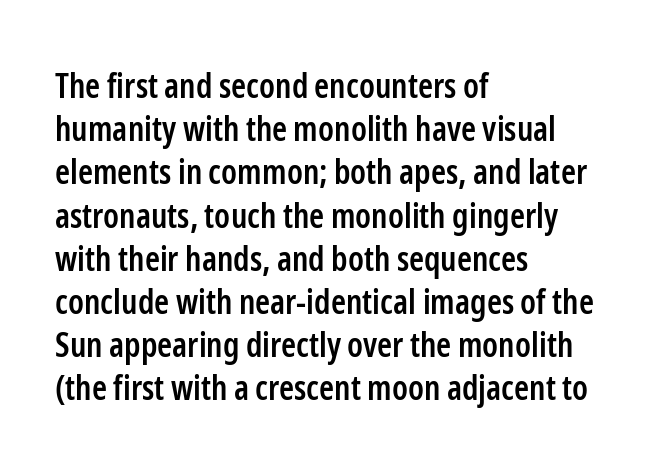
The image shows 34 px semibold, condensed sans-serif type, upright; set left-aligned, normal line spacing (1.27x), normal letter spacing, not underlined; low stroke contrast and a medium x-height.
